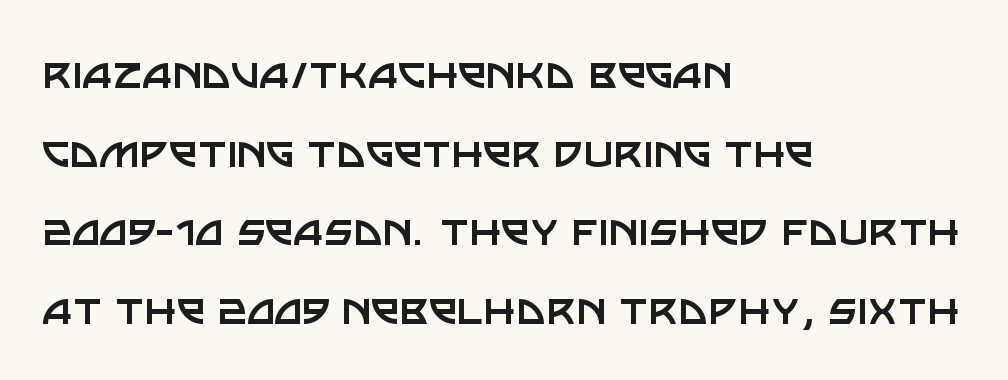
Q: Is the text bold? A: No.
Q: Is the text italic (slanted)? A: No, it is upright.
Q: Is the typeface a serif or a sans-serif typeface? A: Sans-serif.
Q: Is the text underlined? A: No.
Q: How is the paragraph aligned? A: Left-aligned.
Q: Is the spacing between letters normal or unusually wide? A: Normal.
Q: Is the spacing between lines tight, normal or loose? A: Normal.
Q: Width (condensed, normal, or wide)? A: Normal.
Q: Stroke contrast? A: Low.
Q: x-height? A: Large.
Q: Monospaced? A: No.
